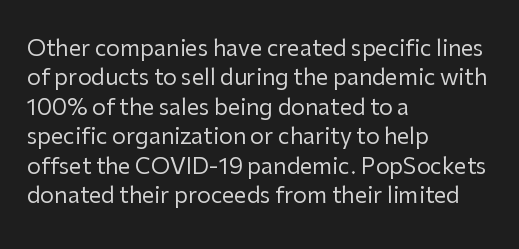
Q: Is the text bold? A: No.
Q: Is the text italic (slanted)? A: No, it is upright.
Q: Is the text underlined? A: No.
Q: How is the paragraph aligned? A: Left-aligned.
Q: Is the spacing between letters normal or unusually wide? A: Normal.
Q: Is the spacing between lines tight, normal or loose? A: Normal.
